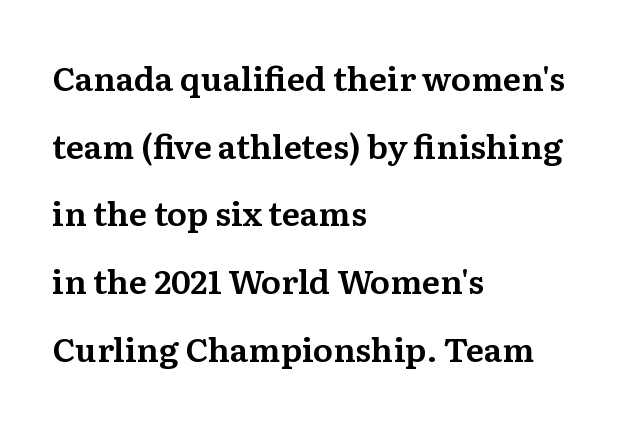
The image shows 33 px serif type, upright; set left-aligned, loose line spacing (2.05x), normal letter spacing, not underlined; medium stroke contrast and a medium x-height.
